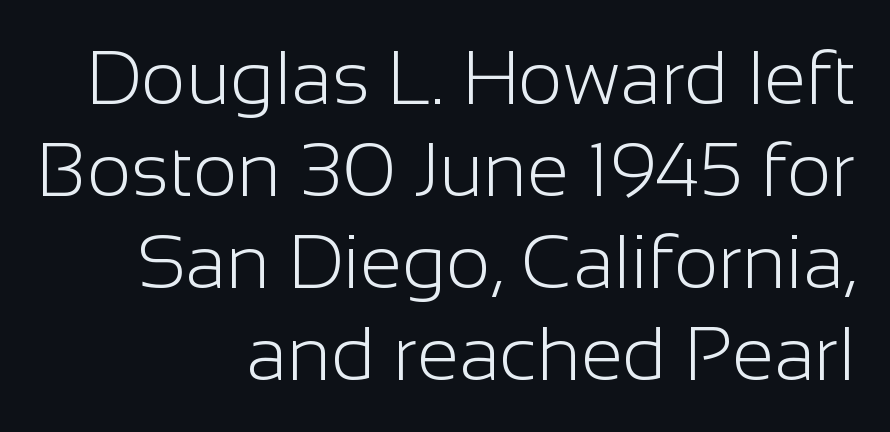
Q: Is the text bold? A: No.
Q: Is the text italic (slanted)? A: No, it is upright.
Q: Is the typeface a serif or a sans-serif typeface? A: Sans-serif.
Q: Is the text underlined? A: No.
Q: How is the paragraph aligned? A: Right-aligned.
Q: Is the spacing between letters normal or unusually wide? A: Normal.
Q: Width (condensed, normal, or wide)? A: Normal.
Q: Stroke contrast? A: Low.
Q: x-height? A: Medium.
Q: Monospaced? A: No.
